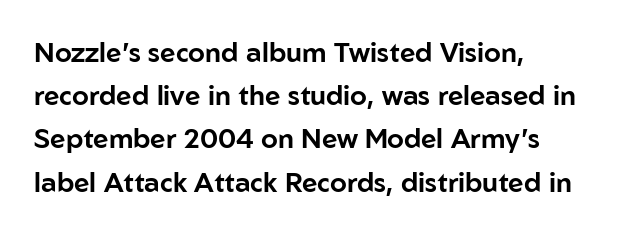
{"italic": "no", "underline": "no", "align": "left", "line_spacing": "normal", "line_spacing_ratio": 1.6, "letter_spacing": "normal", "letter_spacing_em": 0.0, "glyph_px": 27}
